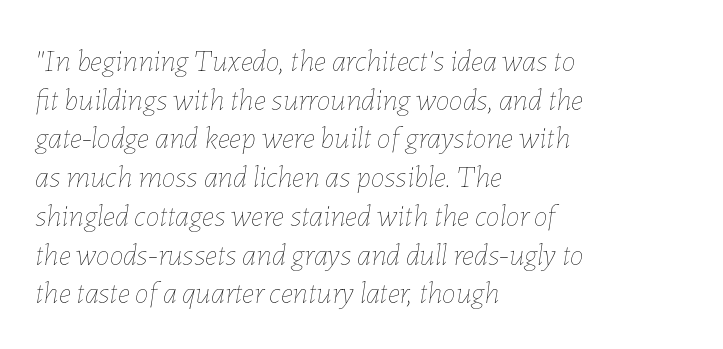
This sample has the flowing, uneven cadence of proportional lettering. Observe the ordinary spacing: letters are neighbours, not strangers. This is oblique type, the kind used for emphasis or titles. All the whitespace from short lines collects on the right. Honestly, there is no underline to notice here at all. The leading is moderate, giving the passage an even texture.
